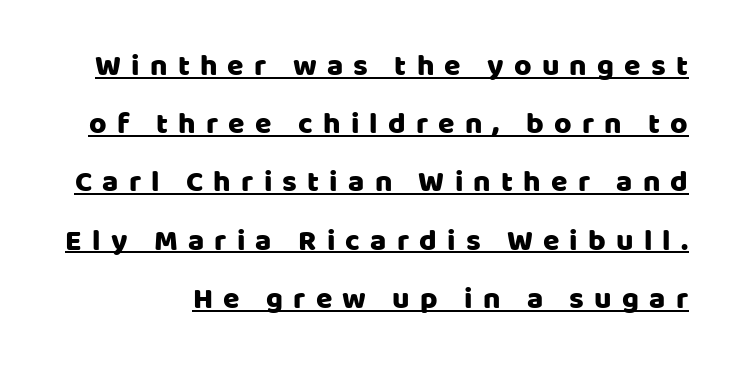
Q: Is the text italic (slanted)? A: No, it is upright.
Q: Is the typeface a serif or a sans-serif typeface? A: Sans-serif.
Q: Is the text underlined? A: Yes.
Q: Is the spacing between letters normal or unusually wide? A: Unusually wide.
Q: Is the spacing between lines tight, normal or loose? A: Loose.
Q: Width (condensed, normal, or wide)? A: Normal.
Q: Stroke contrast? A: Low.
Q: x-height? A: Large.
Q: Monospaced? A: No.
